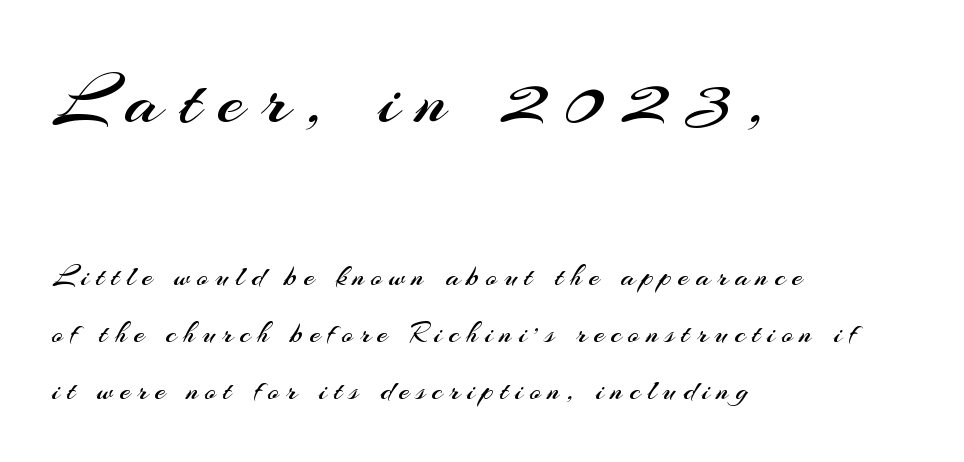
{"serif": "no", "bold": "no", "weight": "regular", "width": "normal", "stroke_contrast": "medium", "x_height": "small", "monospaced": "no", "underline": "no", "align": "left", "line_spacing": "loose", "line_spacing_ratio": 1.9, "letter_spacing": "wide", "letter_spacing_em": 0.23, "larger_block": "first", "size_ratio": 2.53, "glyph_px": 76}
